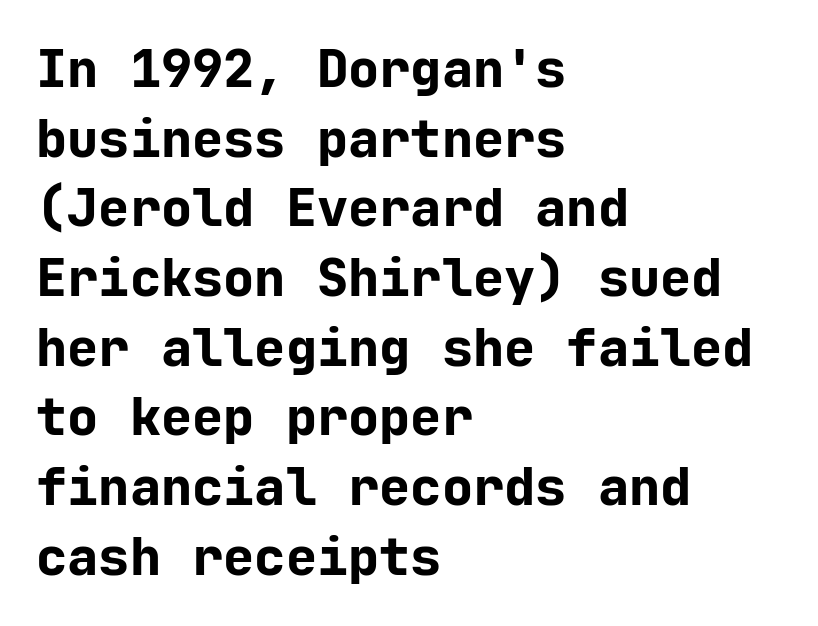
Q: Is the text bold? A: Yes.
Q: Is the text italic (slanted)? A: No, it is upright.
Q: Is the typeface a serif or a sans-serif typeface? A: Sans-serif.
Q: Is the text underlined? A: No.
Q: How is the paragraph aligned? A: Left-aligned.
Q: Is the spacing between letters normal or unusually wide? A: Normal.
Q: Is the spacing between lines tight, normal or loose? A: Normal.
Q: Width (condensed, normal, or wide)? A: Normal.
Q: Stroke contrast? A: Low.
Q: x-height? A: Medium.
Q: Monospaced? A: Yes.
